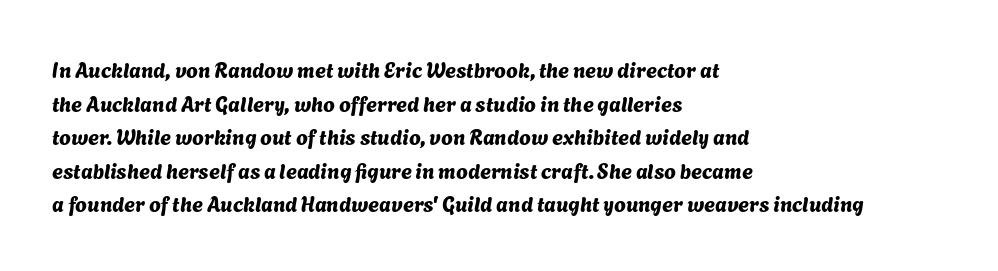
Only glyphs here, with clear space below each row. Leftover space on each line is placed entirely after the last word. Vertically, the passage feels balanced, rows spaced as you'd expect. A typesetter would call this zero additional tracking.
